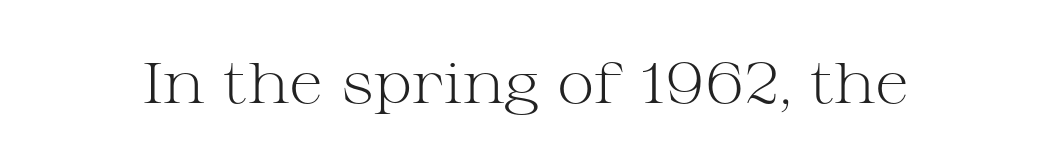
Q: Is the text bold? A: No.
Q: Is the text italic (slanted)? A: No, it is upright.
Q: Is the typeface a serif or a sans-serif typeface? A: Serif.
Q: Is the text underlined? A: No.
Q: Is the spacing between letters normal or unusually wide? A: Normal.
Q: Width (condensed, normal, or wide)? A: Wide.
Q: Stroke contrast? A: Medium.
Q: x-height? A: Medium.
Q: Monospaced? A: No.
